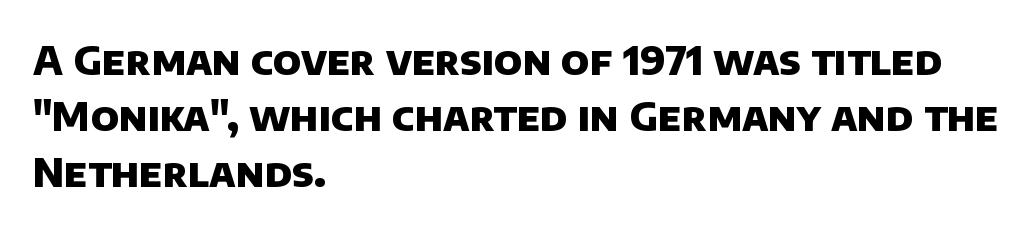
Q: Is the text bold? A: Yes.
Q: Is the typeface a serif or a sans-serif typeface? A: Sans-serif.
Q: Is the text underlined? A: No.
Q: How is the paragraph aligned? A: Left-aligned.
Q: Is the spacing between letters normal or unusually wide? A: Normal.
Q: Is the spacing between lines tight, normal or loose? A: Normal.
Q: Width (condensed, normal, or wide)? A: Normal.
Q: Stroke contrast? A: Low.
Q: x-height? A: Large.
Q: Monospaced? A: No.
